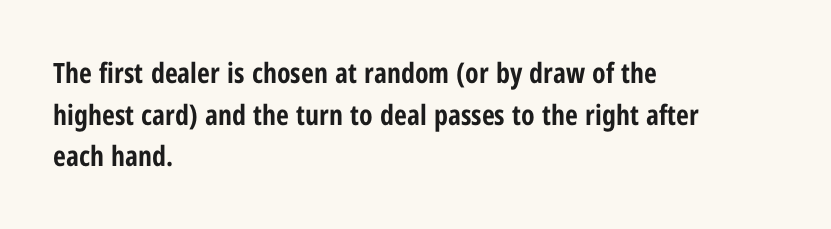
Q: Is the text bold? A: Yes.
Q: Is the text italic (slanted)? A: No, it is upright.
Q: Is the typeface a serif or a sans-serif typeface? A: Sans-serif.
Q: Is the text underlined? A: No.
Q: How is the paragraph aligned? A: Left-aligned.
Q: Is the spacing between letters normal or unusually wide? A: Normal.
Q: Is the spacing between lines tight, normal or loose? A: Normal.
Q: Width (condensed, normal, or wide)? A: Condensed.
Q: Stroke contrast? A: Low.
Q: x-height? A: Medium.
Q: Monospaced? A: No.
